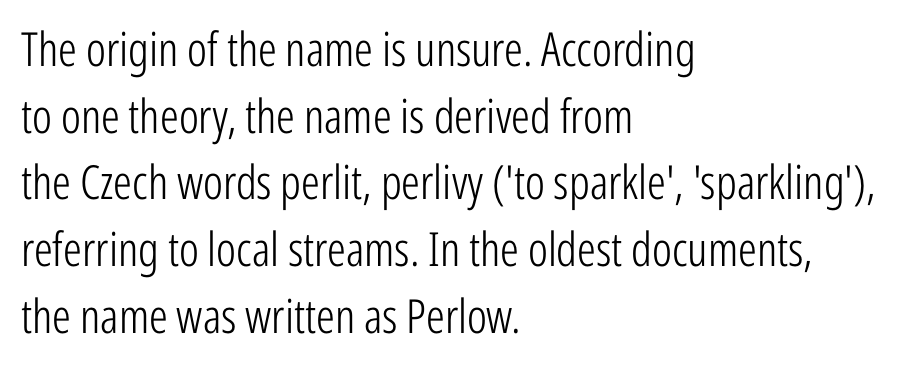
The image shows 47 px light, condensed sans-serif type, upright; set left-aligned, normal line spacing (1.42x), normal letter spacing, not underlined; low stroke contrast and a medium x-height.
